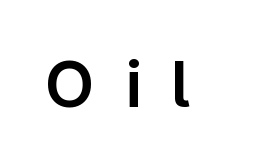
{"serif": "no", "italic": "no", "width": "normal", "stroke_contrast": "low", "x_height": "medium", "monospaced": "no", "underline": "no", "letter_spacing": "wide", "letter_spacing_em": 0.47, "glyph_px": 64}
